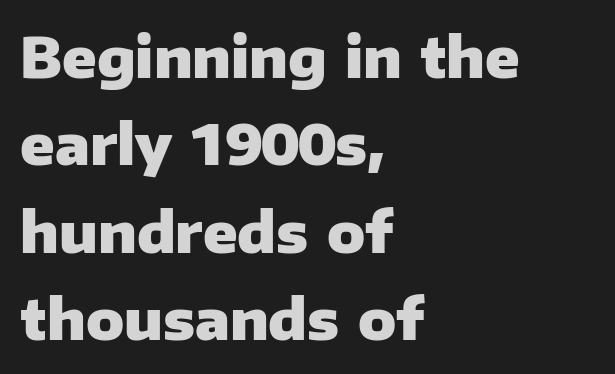
Check where the strokes stop: nothing finishes them off — pure sans. The rendering keeps characters at their native spacing. Is this a fixed-width face? No — the glyphs have proportional, varying widths. Notice how the passage keeps a crisp vertical edge on the left only.
